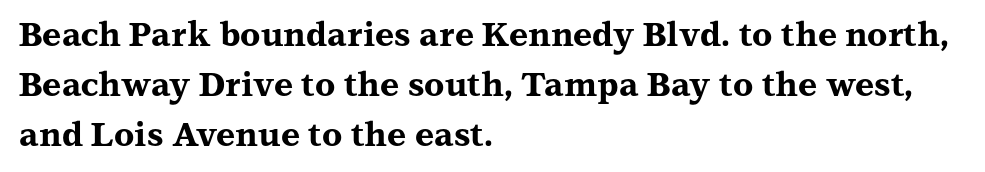
Every letter is thick-stroked: bold, no question. No extra tracking has been applied to these lines. Examine the stroke ends and you'll spot serifs. Words float on clear page, feet unadorned. Evenly set lines give the paragraph a standard silhouette. Alignment: flush left.
